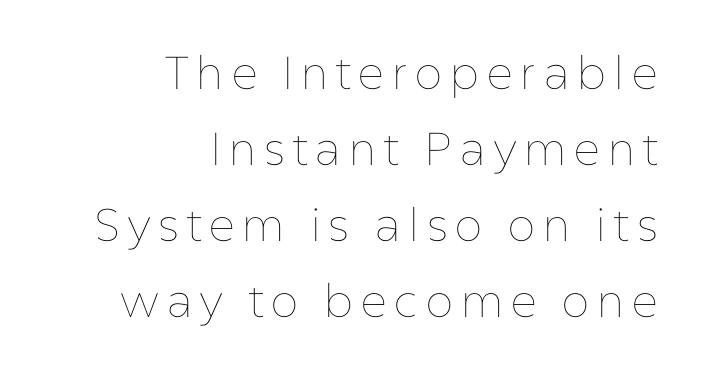
Q: Is the text bold? A: No.
Q: Is the text italic (slanted)? A: No, it is upright.
Q: Is the text underlined? A: No.
Q: How is the paragraph aligned? A: Right-aligned.
Q: Is the spacing between lines tight, normal or loose? A: Normal.
Q: Width (condensed, normal, or wide)? A: Normal.
Q: Stroke contrast? A: Low.
Q: x-height? A: Medium.
Q: Monospaced? A: No.
